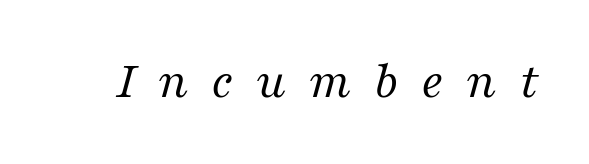
Q: Is the text bold? A: No.
Q: Is the text italic (slanted)? A: Yes, it leans right by about 16 degrees.
Q: Is the typeface a serif or a sans-serif typeface? A: Serif.
Q: Is the text underlined? A: No.
Q: Is the spacing between letters normal or unusually wide? A: Unusually wide.
Q: Width (condensed, normal, or wide)? A: Normal.
Q: Stroke contrast? A: Medium.
Q: x-height? A: Medium.
Q: Monospaced? A: No.
